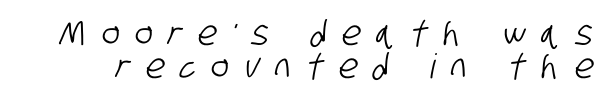
{"serif": "no", "width": "condensed", "stroke_contrast": "low", "x_height": "large", "monospaced": "no", "underline": "no", "line_spacing": "tight", "line_spacing_ratio": 0.98, "letter_spacing": "wide", "letter_spacing_em": 0.46, "glyph_px": 34}
